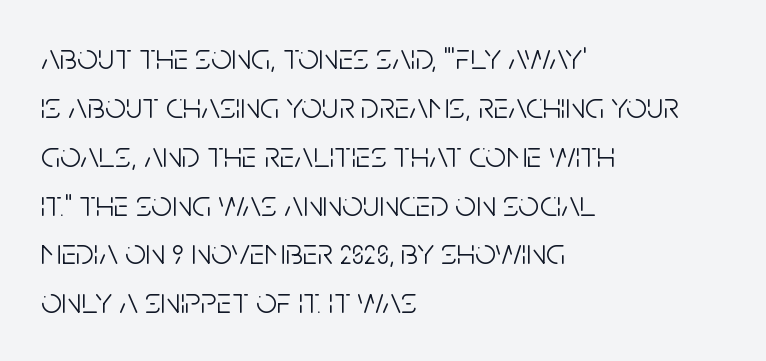
{"serif": "no", "italic": "no", "bold": "no", "weight": "light", "width": "condensed", "stroke_contrast": "low", "x_height": "large", "monospaced": "no", "underline": "no", "align": "left", "line_spacing": "normal", "line_spacing_ratio": 1.32, "letter_spacing": "normal", "letter_spacing_em": 0.0, "glyph_px": 37}
